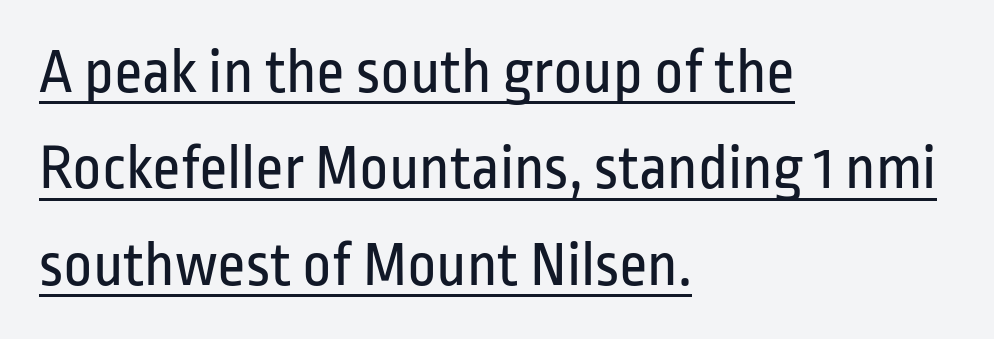
Q: Is the text bold? A: No.
Q: Is the text italic (slanted)? A: No, it is upright.
Q: Is the typeface a serif or a sans-serif typeface? A: Sans-serif.
Q: Is the text underlined? A: Yes.
Q: How is the paragraph aligned? A: Left-aligned.
Q: Is the spacing between letters normal or unusually wide? A: Normal.
Q: Is the spacing between lines tight, normal or loose? A: Normal.
Q: Width (condensed, normal, or wide)? A: Condensed.
Q: Stroke contrast? A: Low.
Q: x-height? A: Medium.
Q: Monospaced? A: No.
